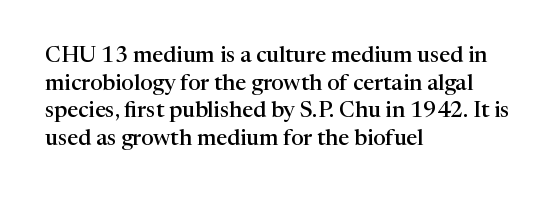
Q: Is the text bold? A: Semi-bold.
Q: Is the text italic (slanted)? A: No, it is upright.
Q: Is the text underlined? A: No.
Q: How is the paragraph aligned? A: Left-aligned.
Q: Is the spacing between letters normal or unusually wide? A: Normal.
Q: Is the spacing between lines tight, normal or loose? A: Normal.
